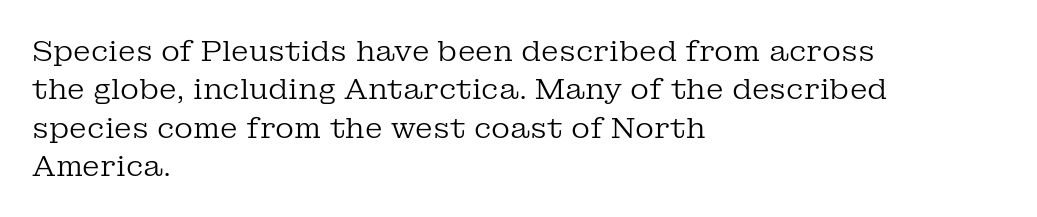
Q: Is the text bold? A: No.
Q: Is the text italic (slanted)? A: No, it is upright.
Q: Is the typeface a serif or a sans-serif typeface? A: Serif.
Q: Is the text underlined? A: No.
Q: How is the paragraph aligned? A: Left-aligned.
Q: Is the spacing between letters normal or unusually wide? A: Normal.
Q: Is the spacing between lines tight, normal or loose? A: Normal.
Q: Width (condensed, normal, or wide)? A: Normal.
Q: Stroke contrast? A: Low.
Q: x-height? A: Medium.
Q: Monospaced? A: No.
